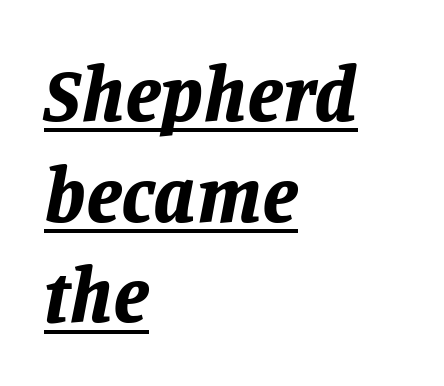
Q: Is the text bold? A: Yes.
Q: Is the text italic (slanted)? A: Yes, it leans right by about 11 degrees.
Q: Is the text underlined? A: Yes.
Q: How is the paragraph aligned? A: Left-aligned.
Q: Is the spacing between letters normal or unusually wide? A: Normal.
Q: Is the spacing between lines tight, normal or loose? A: Normal.
Q: Width (condensed, normal, or wide)? A: Normal.
Q: Stroke contrast? A: Low.
Q: x-height? A: Large.
Q: Monospaced? A: No.
